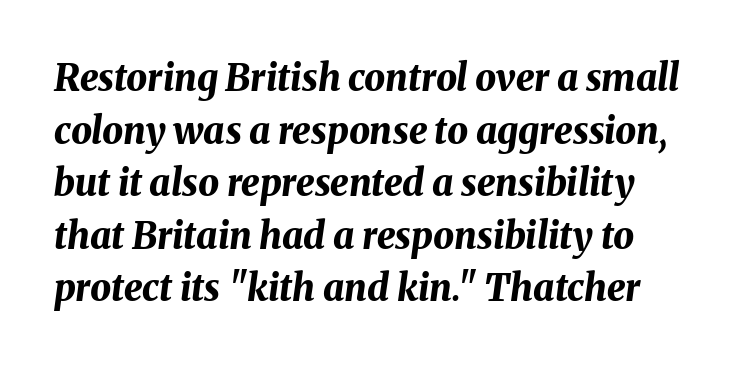
Q: Is the text bold? A: Yes.
Q: Is the text italic (slanted)? A: Yes, it leans right by about 8 degrees.
Q: Is the text underlined? A: No.
Q: Is the spacing between letters normal or unusually wide? A: Normal.
Q: Is the spacing between lines tight, normal or loose? A: Normal.
Q: Width (condensed, normal, or wide)? A: Normal.
Q: Stroke contrast? A: Medium.
Q: x-height? A: Medium.
Q: Monospaced? A: No.
